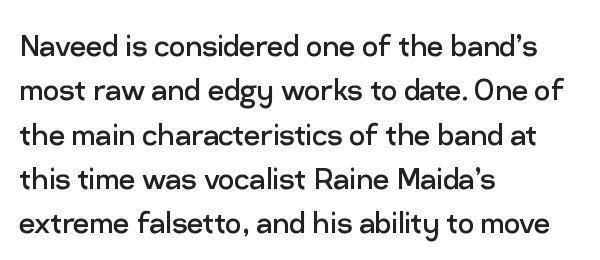
{"serif": "no", "italic": "no", "bold": "no", "weight": "regular", "width": "normal", "stroke_contrast": "low", "x_height": "medium", "monospaced": "no", "underline": "no", "align": "left", "line_spacing_ratio": 1.23, "letter_spacing": "normal", "letter_spacing_em": 0.0, "glyph_px": 36}
